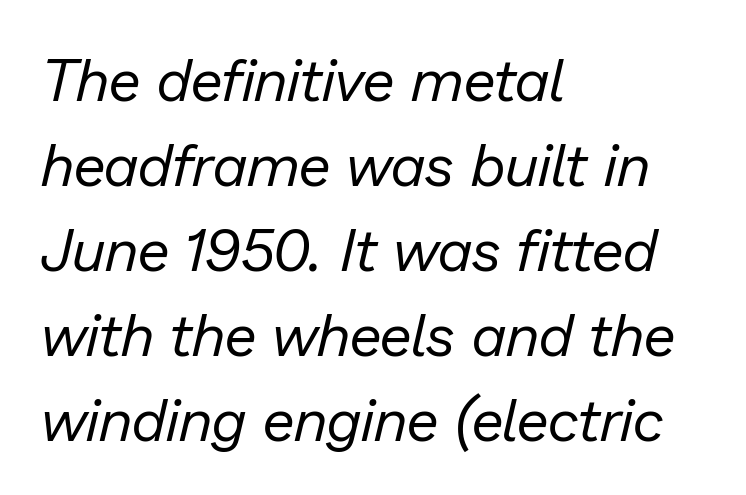
The image shows 59 px regular-weight type, italic (leaning right); set left-aligned, normal line spacing (1.44x), normal letter spacing, not underlined; low stroke contrast and a medium x-height.
